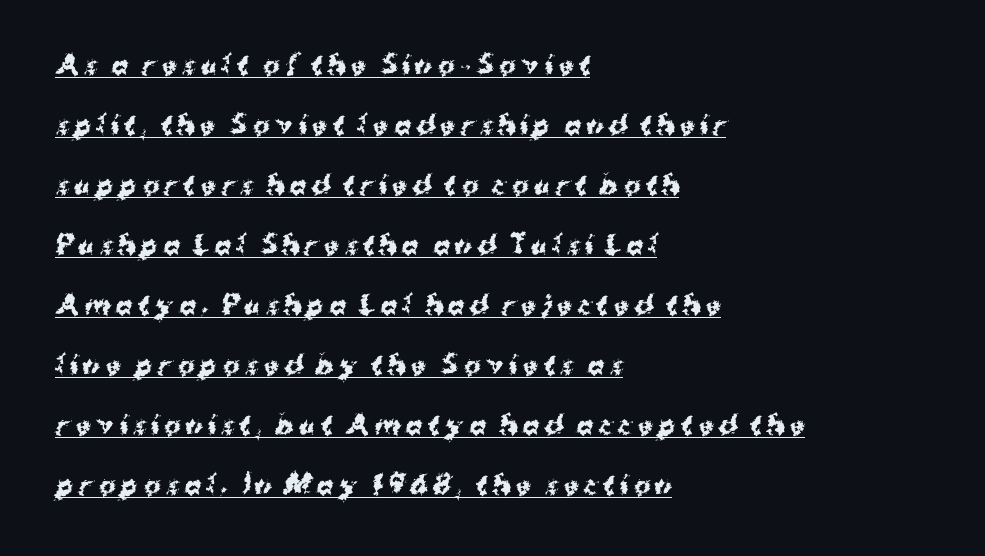
{"bold": "yes", "underline": "yes", "align": "left", "line_spacing": "loose", "line_spacing_ratio": 2.4, "letter_spacing": "wide", "letter_spacing_em": 0.2, "glyph_px": 25}
